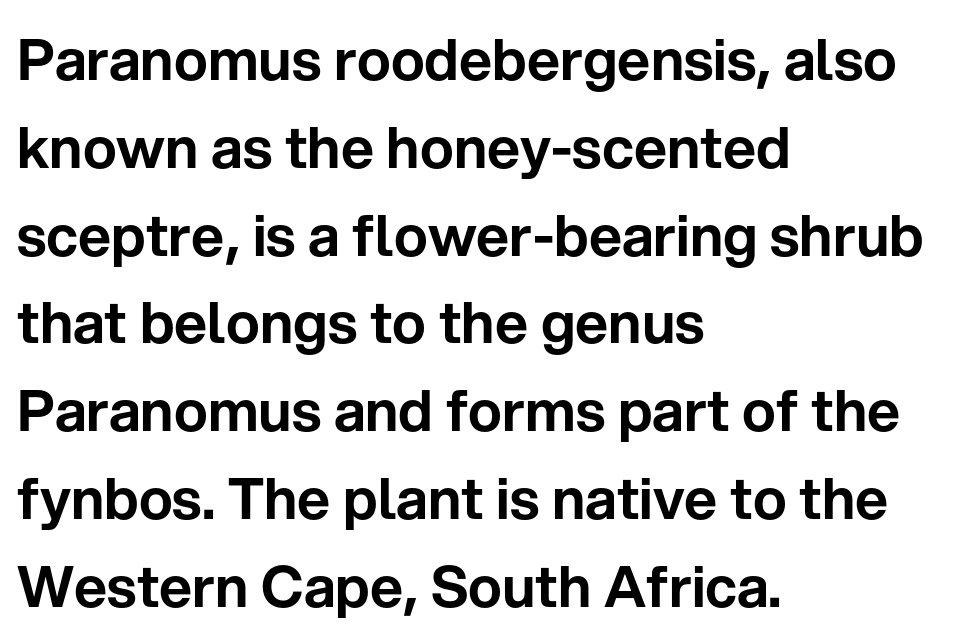
The image shows 57 px sans-serif type, upright; set left-aligned, normal line spacing (1.54x), normal letter spacing, not underlined; low stroke contrast and a medium x-height.
